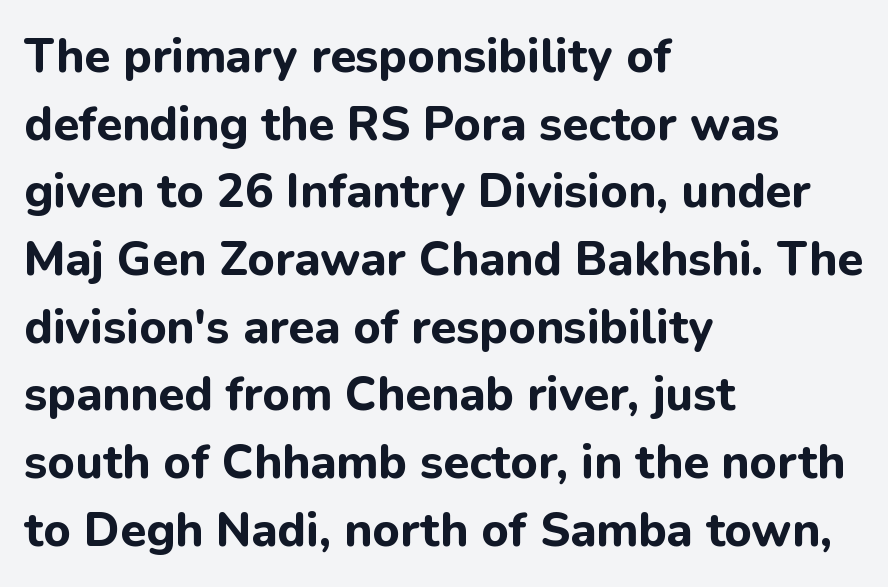
The letters advance in unequal steps, a hallmark of proportional type. Rows of type keep a routine distance in the vertical direction. As a designer I'd log this as weight 700, bold. Compared with a centered layout, this one pins lines to the left instead. The type is set solid horizontally, with unmodified tracking.
